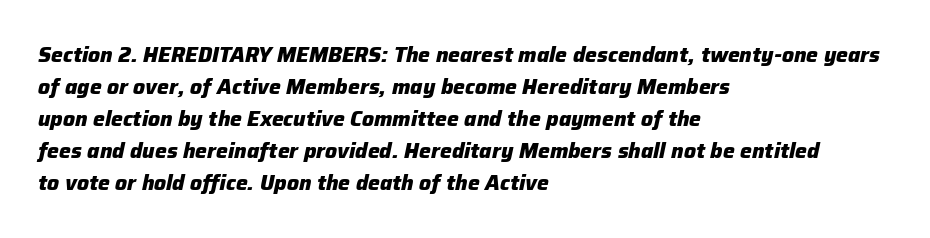
{"italic": "yes", "lean": "right", "slant_degrees": 12, "bold": "yes", "underline": "no", "align": "left", "line_spacing": "normal", "line_spacing_ratio": 1.52, "letter_spacing": "normal", "letter_spacing_em": 0.0, "glyph_px": 21}
